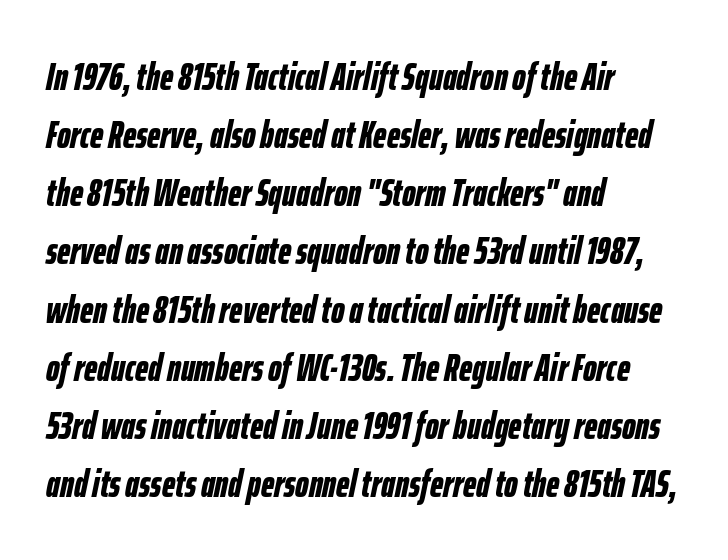
Q: Is the text bold? A: Yes.
Q: Is the text italic (slanted)? A: Yes, it leans right by about 12 degrees.
Q: Is the text underlined? A: No.
Q: How is the paragraph aligned? A: Left-aligned.
Q: Is the spacing between letters normal or unusually wide? A: Normal.
Q: Is the spacing between lines tight, normal or loose? A: Normal.
Q: Width (condensed, normal, or wide)? A: Condensed.
Q: Stroke contrast? A: Low.
Q: x-height? A: Medium.
Q: Monospaced? A: No.
